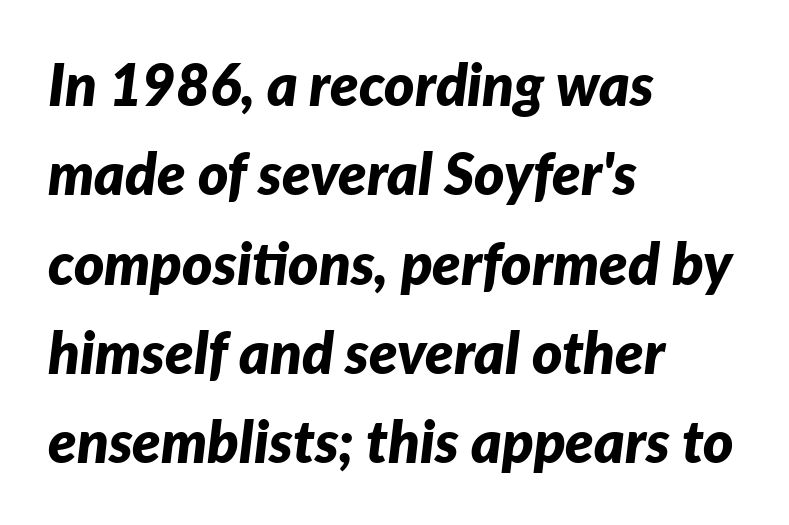
This sample uses plain, unmodified letter spacing. The rag falls on the right side of this text block. Compared with typical paragraphs, the rows here are spaced about the same. The passage shown is not underscored anywhere. Is this a fixed-width face? No — the glyphs have proportional, varying widths. Set as a true bold cut, around the 700 mark.
